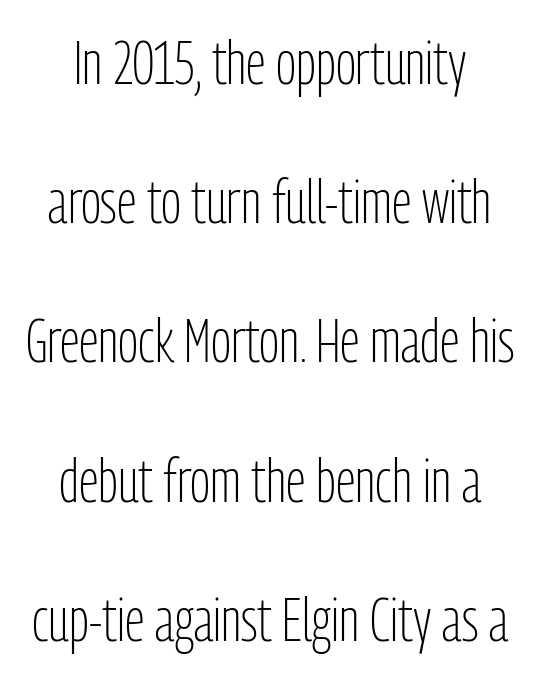
Q: Is the text bold? A: No.
Q: Is the text italic (slanted)? A: No, it is upright.
Q: Is the typeface a serif or a sans-serif typeface? A: Sans-serif.
Q: Is the text underlined? A: No.
Q: Is the spacing between letters normal or unusually wide? A: Normal.
Q: Is the spacing between lines tight, normal or loose? A: Loose.
Q: Width (condensed, normal, or wide)? A: Condensed.
Q: Stroke contrast? A: Low.
Q: x-height? A: Medium.
Q: Monospaced? A: No.
